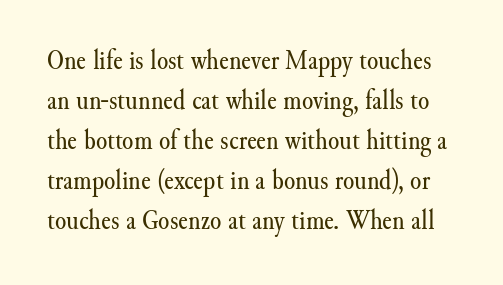
The image shows 29 px regular-weight serif type, upright; set normal line spacing (1.38x), normal letter spacing, not underlined; medium stroke contrast and a small x-height.
